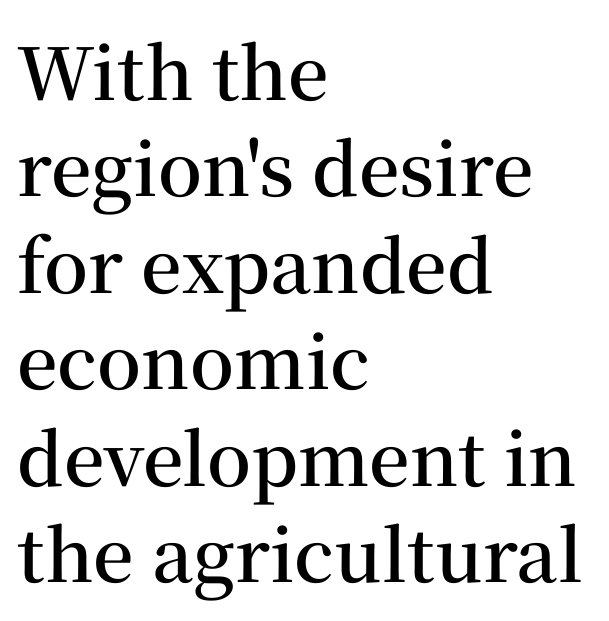
Small tapered or slab feet sit at the stroke ends, so this counts as serif. When letters stand straight like this, we call the style roman or upright. Quick note: interline space is typical. The ragged edge is on the right, which tells us the setting is flush left. Caption: standard tracking, unaltered. Lines of text with bare space underneath.
